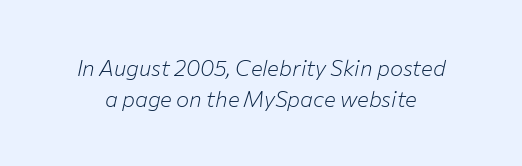
The image shows 22 px text type, italic (leaning right); set normal line spacing (1.43x), normal letter spacing, not underlined.
